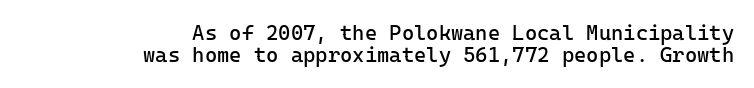
{"italic": "no", "bold": "no", "underline": "no", "align": "right", "line_spacing": "tight", "line_spacing_ratio": 1.06, "letter_spacing": "normal", "letter_spacing_em": 0.0, "glyph_px": 21}
